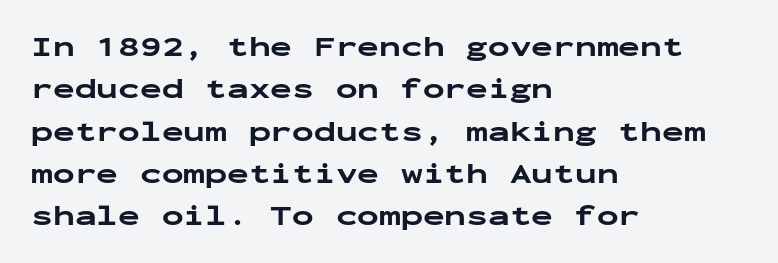
The text was rendered using a sans face with plain stroke endings. Lines of text with bare space underneath. The type is set solid horizontally, with unmodified tracking. One glance says typical: line gaps are just what's usual.
